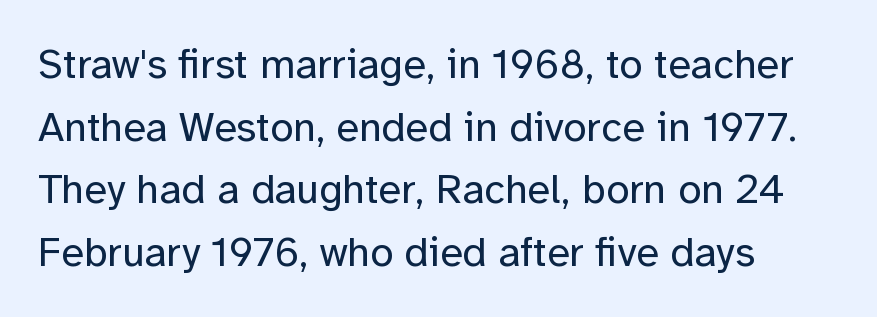
Stroke mass is kept to a normal reading level or below. The rendering shows plain stroke endings on the letterforms — a sans-serif design. Notice how the stems are strictly vertical — no italics here. The passage shown is not underscored anywhere.
